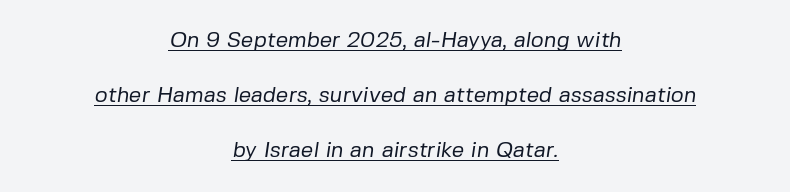
{"bold": "no", "underline": "yes", "align": "center", "line_spacing": "loose", "line_spacing_ratio": 2.5, "letter_spacing": "normal", "letter_spacing_em": 0.0, "glyph_px": 22}
